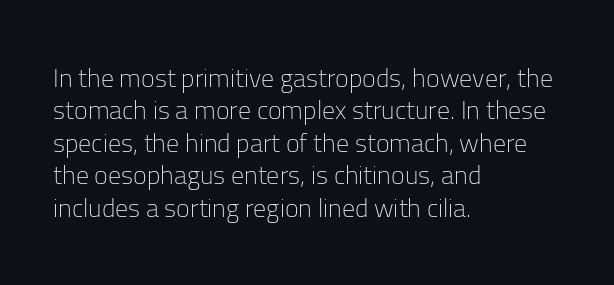
The image shows 26 px text type, upright; set left-aligned, normal line spacing (1.25x), normal letter spacing, not underlined.
